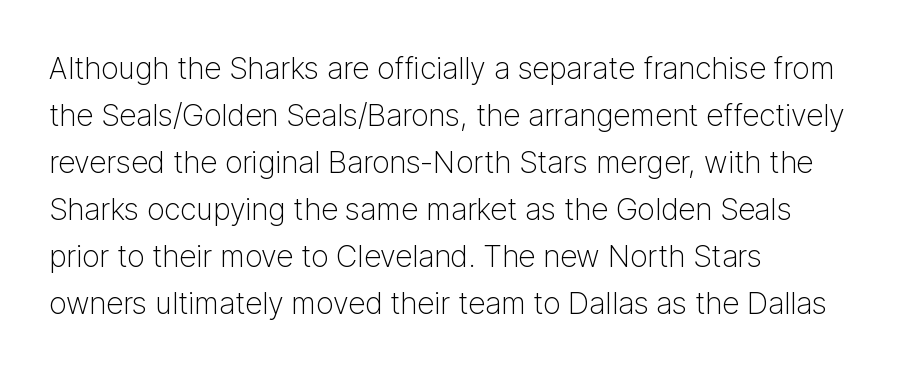
{"serif": "no", "italic": "no", "bold": "no", "weight": "light", "width": "normal", "stroke_contrast": "low", "x_height": "medium", "monospaced": "no", "underline": "no", "align": "left", "line_spacing": "normal", "line_spacing_ratio": 1.57, "letter_spacing": "normal", "letter_spacing_em": 0.0, "glyph_px": 30}
